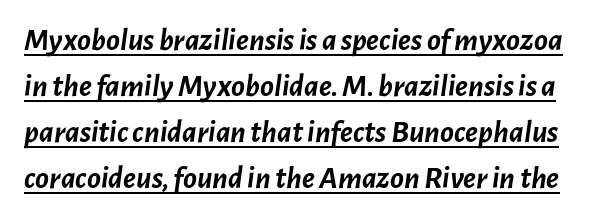
The image shows 32 px semibold type, italic (leaning right); set normal line spacing (1.44x), normal letter spacing, underlined; low stroke contrast and a medium x-height.
